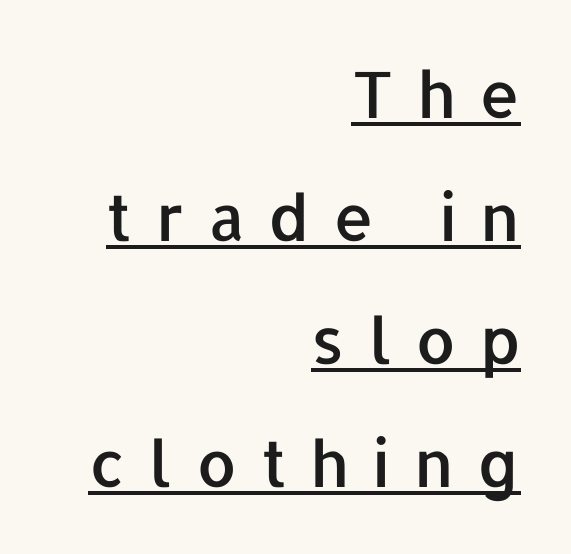
Q: Is the text italic (slanted)? A: No, it is upright.
Q: Is the typeface a serif or a sans-serif typeface? A: Sans-serif.
Q: Is the text underlined? A: Yes.
Q: How is the paragraph aligned? A: Right-aligned.
Q: Is the spacing between letters normal or unusually wide? A: Unusually wide.
Q: Is the spacing between lines tight, normal or loose? A: Loose.
Q: Width (condensed, normal, or wide)? A: Normal.
Q: Stroke contrast? A: Low.
Q: x-height? A: Medium.
Q: Monospaced? A: No.
